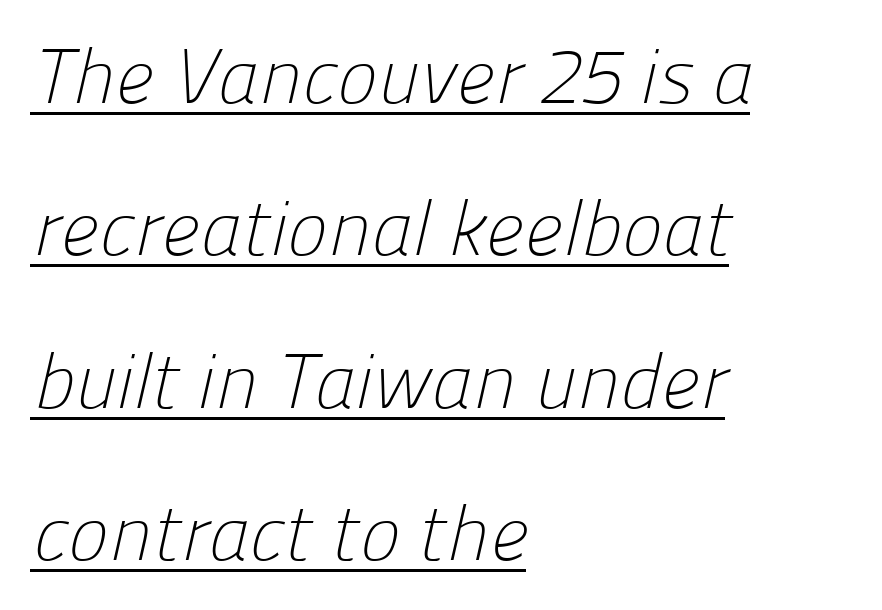
The image shows 77 px light sans-serif type; set left-aligned, loose line spacing (1.98x), normal letter spacing, underlined; low stroke contrast and a medium x-height.
